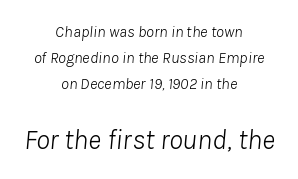
The rendering positions every line midway between the sides. The rendering uses natural spacing where letterforms have individual widths. Looking at the ascenders, they clearly lean. Stems and bowls with no extra thickness — not bold. The vertical gap from one line to the next is medium.
